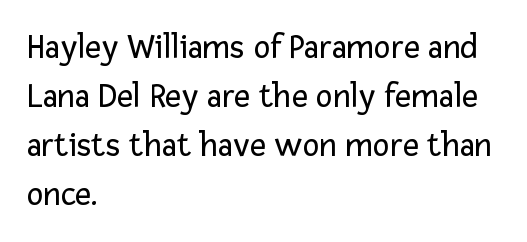
Q: Is the text bold? A: No.
Q: Is the text italic (slanted)? A: No, it is upright.
Q: Is the typeface a serif or a sans-serif typeface? A: Sans-serif.
Q: Is the text underlined? A: No.
Q: How is the paragraph aligned? A: Left-aligned.
Q: Is the spacing between letters normal or unusually wide? A: Normal.
Q: Is the spacing between lines tight, normal or loose? A: Normal.
Q: Width (condensed, normal, or wide)? A: Normal.
Q: Stroke contrast? A: Low.
Q: x-height? A: Medium.
Q: Monospaced? A: No.
